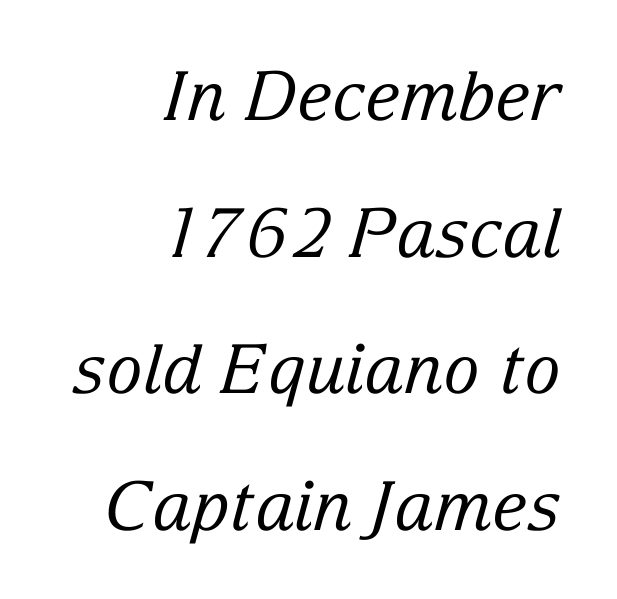
Looks like regular typesetting: each glyph gets only the width it needs. The typesetter chose a ragged-left arrangement here. Horizontal bands of white between lines are thick stripes. In terms of posture, this sample is oblique. Tracking value appears to be zero — textbook default spacing. No letter is thick-stroked: the sample isn't bold.
